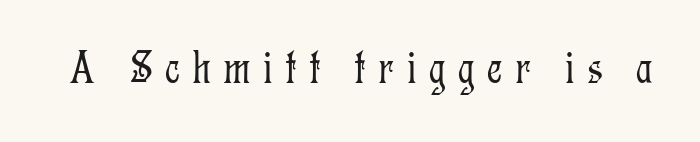
The image shows 47 px light, condensed serif type, upright; set unusually wide letter spacing (+0.26 em), not underlined; low stroke contrast and a medium x-height.
